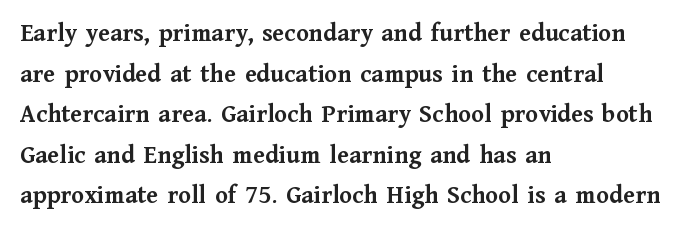
The image shows 26 px bold type, upright; set left-aligned, normal line spacing (1.56x), normal letter spacing, not underlined.
